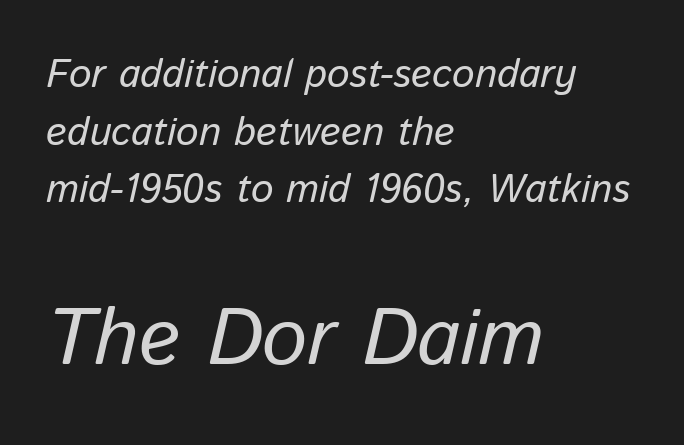
What stands out about the letter spacing? Nothing — it is the standard amount. The passage shown is not underscored anywhere. Top chunk: small. Bottom chunk: large. Italic: yes, the glyphs are oblique. The space between consecutive lines is moderate. Proportional: the letters do not fall into vertical columns.
